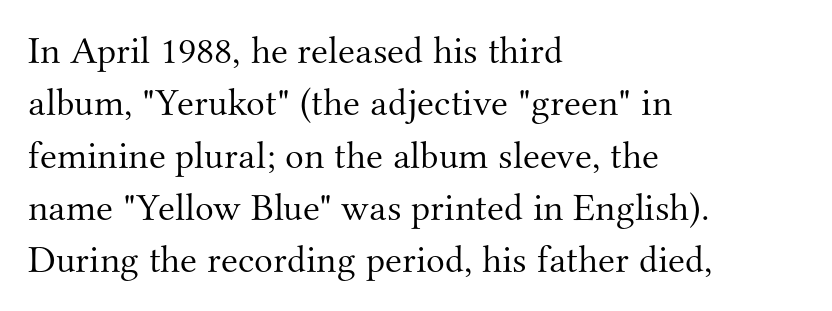
{"serif": "yes", "italic": "no", "bold": "no", "weight": "light", "width": "normal", "stroke_contrast": "medium", "x_height": "small", "monospaced": "no", "underline": "no", "align": "left", "line_spacing": "normal", "line_spacing_ratio": 1.34, "letter_spacing": "normal", "letter_spacing_em": 0.0, "glyph_px": 39}
